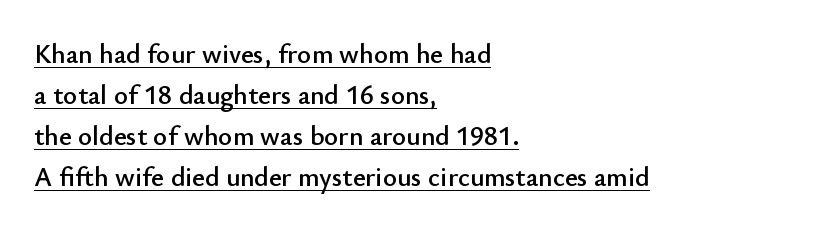
The image shows 27 px text type, upright; set left-aligned, normal line spacing (1.52x), normal letter spacing, underlined.
